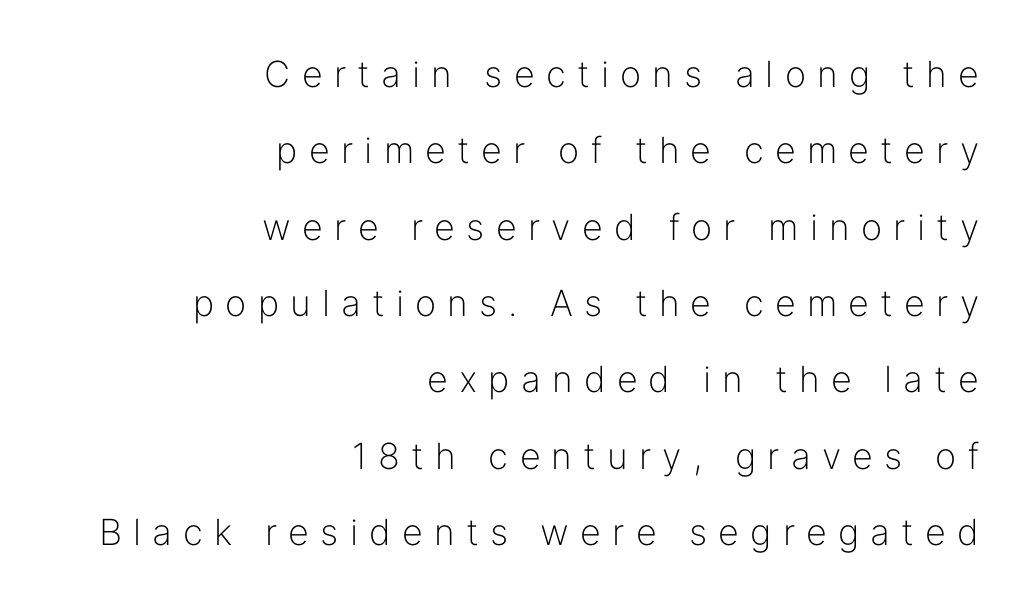
{"serif": "no", "italic": "no", "bold": "no", "weight": "light", "width": "normal", "stroke_contrast": "low", "x_height": "medium", "monospaced": "no", "underline": "no", "align": "right", "line_spacing": "loose", "line_spacing_ratio": 2.12, "letter_spacing": "wide", "letter_spacing_em": 0.31, "glyph_px": 36}
